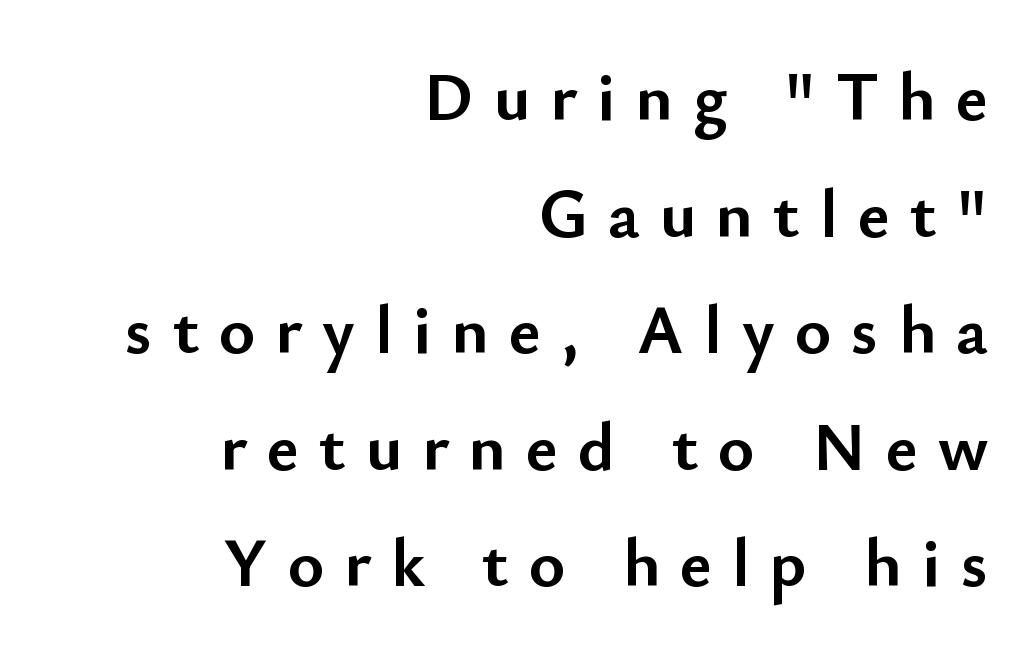
The image shows 69 px semibold sans-serif type, upright; set right-aligned, normal line spacing (1.69x), unusually wide letter spacing (+0.29 em), not underlined; low stroke contrast and a small x-height.
